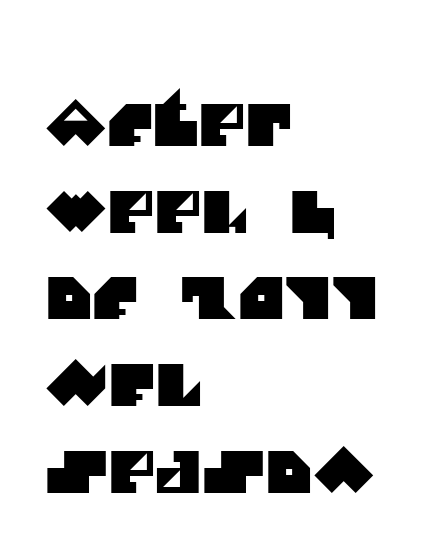
Q: Is the typeface a serif or a sans-serif typeface? A: Sans-serif.
Q: Is the text underlined? A: No.
Q: How is the paragraph aligned? A: Left-aligned.
Q: Is the spacing between letters normal or unusually wide? A: Normal.
Q: Is the spacing between lines tight, normal or loose? A: Normal.
Q: Width (condensed, normal, or wide)? A: Normal.
Q: Stroke contrast? A: Medium.
Q: x-height? A: Large.
Q: Monospaced? A: No.
